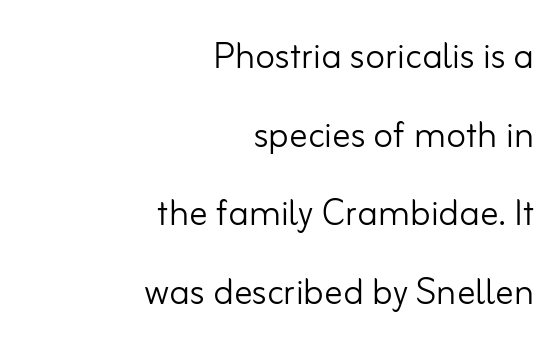
You could not count columns in this text — the font is proportionally spaced. Weight: in the light-to-regular range. The passage shown is not underscored anywhere. Horizontal alignment here is rightward, an uncommon choice for prose. The line texture is even and compact thanks to regular tracking. Nope, not italic — everything's standing straight.
